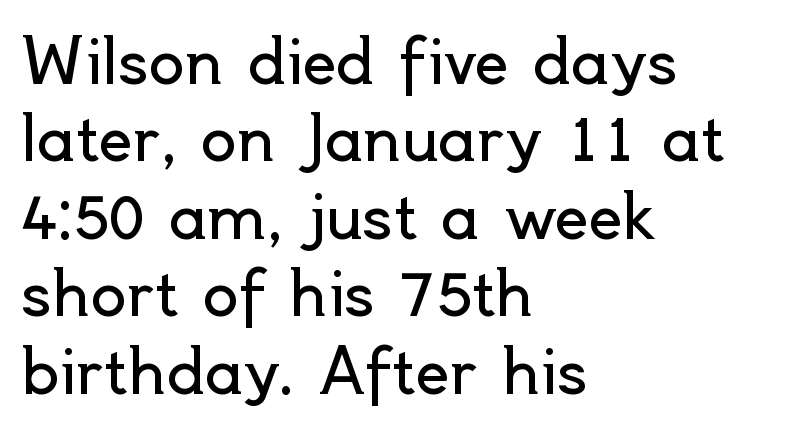
Q: Is the text bold? A: No.
Q: Is the text italic (slanted)? A: No, it is upright.
Q: Is the typeface a serif or a sans-serif typeface? A: Sans-serif.
Q: Is the text underlined? A: No.
Q: How is the paragraph aligned? A: Left-aligned.
Q: Is the spacing between letters normal or unusually wide? A: Normal.
Q: Is the spacing between lines tight, normal or loose? A: Normal.
Q: Width (condensed, normal, or wide)? A: Normal.
Q: x-height? A: Small.
Q: Monospaced? A: No.
